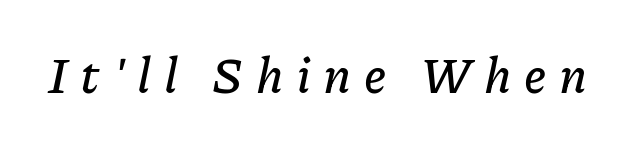
Q: Is the text italic (slanted)? A: Yes, it leans right by about 11 degrees.
Q: Is the text underlined? A: No.
Q: Is the spacing between letters normal or unusually wide? A: Unusually wide.
Q: Width (condensed, normal, or wide)? A: Normal.
Q: Stroke contrast? A: Low.
Q: x-height? A: Medium.
Q: Monospaced? A: No.
